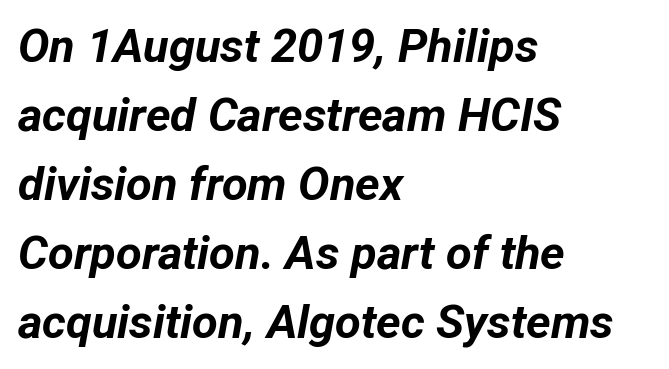
Evenly set lines give the paragraph a standard silhouette. The lines are quadded left. When letters slant like this, we call the style italic. Observe the ordinary spacing: letters are neighbours, not strangers.
